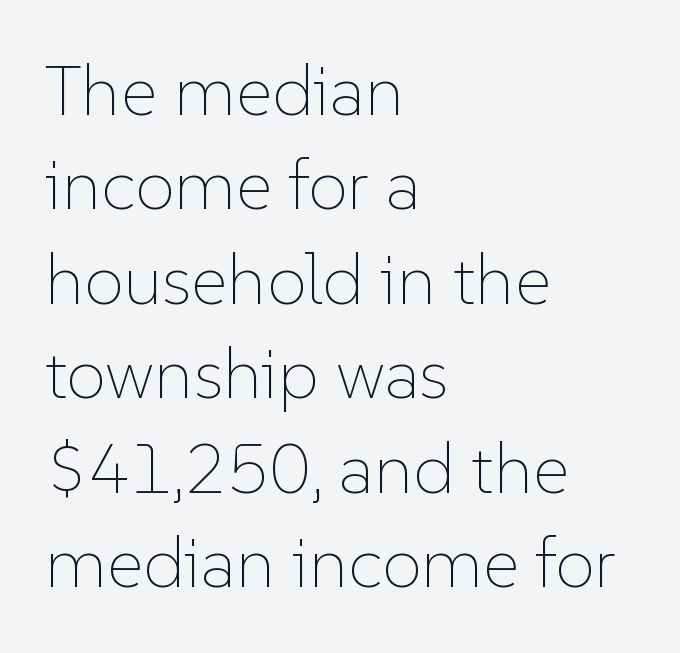
{"italic": "no", "bold": "no", "weight": "thin", "width": "normal", "stroke_contrast": "low", "x_height": "medium", "monospaced": "no", "underline": "no", "align": "left", "line_spacing": "normal", "line_spacing_ratio": 1.33, "letter_spacing": "normal", "letter_spacing_em": 0.0, "glyph_px": 71}
